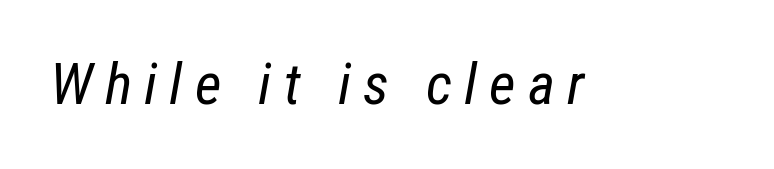
The image shows 58 px regular-weight, condensed type, italic (leaning right); set unusually wide letter spacing (+0.21 em), not underlined; low stroke contrast and a medium x-height.
